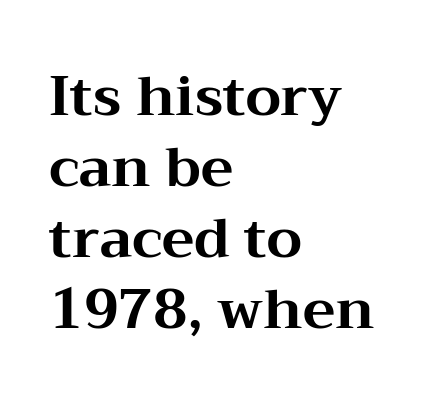
The image shows 55 px bold, wide serif type, upright; set left-aligned, normal line spacing (1.29x), normal letter spacing, not underlined; medium stroke contrast and a medium x-height.
